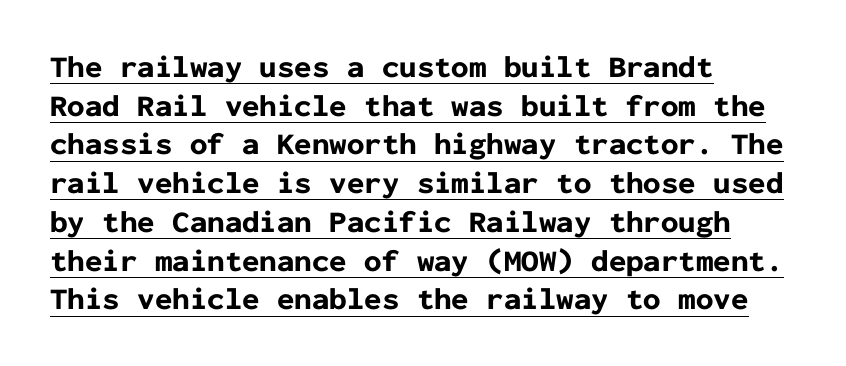
The image shows 31 px bold sans-serif type, upright, monospaced; set left-aligned, normal line spacing (1.25x), normal letter spacing, underlined; low stroke contrast and a medium x-height.
